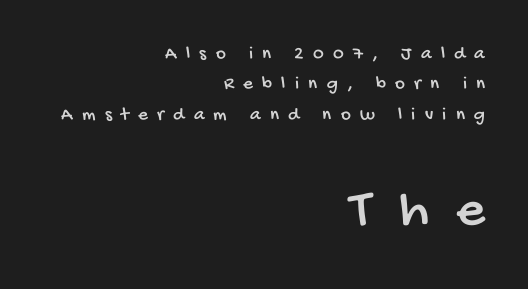
Q: Is the typeface a serif or a sans-serif typeface? A: Sans-serif.
Q: Is the text underlined? A: No.
Q: How is the paragraph aligned? A: Right-aligned.
Q: Is the spacing between letters normal or unusually wide? A: Unusually wide.
Q: Is the spacing between lines tight, normal or loose? A: Normal.
Q: Which block of text is set in a larger size, the first (top) or the second (bottom)? A: The second (bottom) one.
Q: Width (condensed, normal, or wide)? A: Condensed.
Q: Stroke contrast? A: Low.
Q: x-height? A: Large.
Q: Monospaced? A: No.
